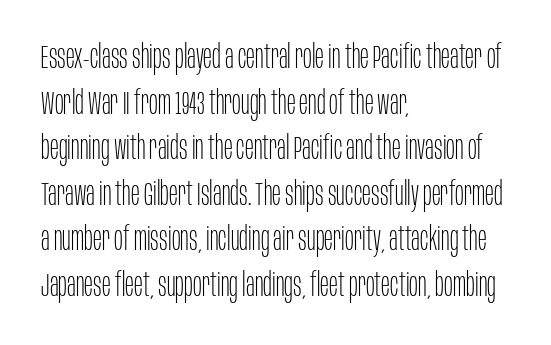
The image shows 33 px thin, condensed sans-serif type, upright; set left-aligned, normal line spacing (1.38x), normal letter spacing, not underlined; low stroke contrast and a large x-height.
